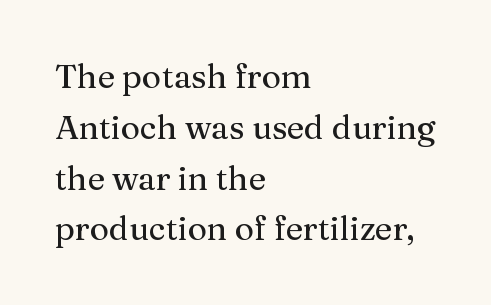
Q: Is the text italic (slanted)? A: No, it is upright.
Q: Is the typeface a serif or a sans-serif typeface? A: Serif.
Q: Is the text underlined? A: No.
Q: How is the paragraph aligned? A: Left-aligned.
Q: Is the spacing between letters normal or unusually wide? A: Normal.
Q: Is the spacing between lines tight, normal or loose? A: Normal.
Q: Width (condensed, normal, or wide)? A: Normal.
Q: Stroke contrast? A: Medium.
Q: x-height? A: Medium.
Q: Monospaced? A: No.
